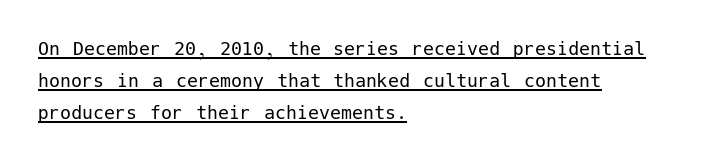
The image shows 22 px text type, upright; set left-aligned, normal line spacing (1.45x), normal letter spacing, underlined.
